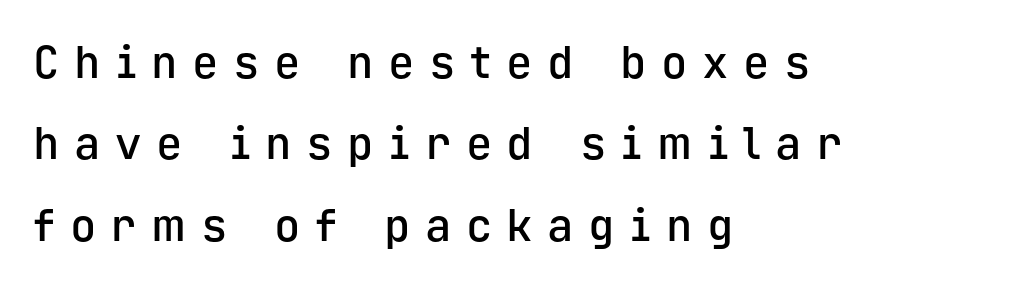
Q: Is the text bold? A: Semi-bold.
Q: Is the text italic (slanted)? A: No, it is upright.
Q: Is the typeface a serif or a sans-serif typeface? A: Sans-serif.
Q: Is the text underlined? A: No.
Q: How is the paragraph aligned? A: Left-aligned.
Q: Is the spacing between letters normal or unusually wide? A: Unusually wide.
Q: Width (condensed, normal, or wide)? A: Normal.
Q: Stroke contrast? A: Low.
Q: x-height? A: Medium.
Q: Monospaced? A: Yes.
